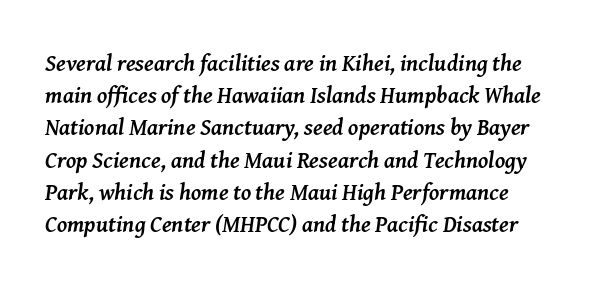
{"italic": "yes", "lean": "right", "slant_degrees": 8, "bold": "yes", "underline": "no", "line_spacing": "normal", "line_spacing_ratio": 1.4, "letter_spacing": "normal", "letter_spacing_em": 0.0, "glyph_px": 23}
